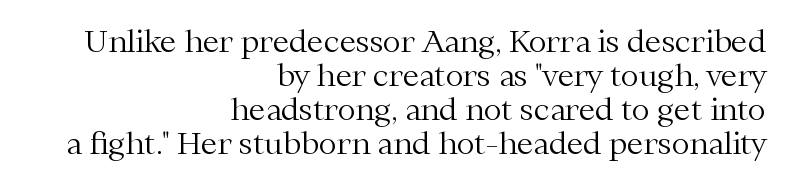
You can tell from the footed stems that serif type was used. Notice how the passage keeps a crisp vertical edge on the right only. Note the varied advance widths — an 'i' is clearly narrower than an 'm'. Unbolded letterforms with no extra heft. The lines are packed closely together with very little leading. Ordinary non-slanted type is in use.
